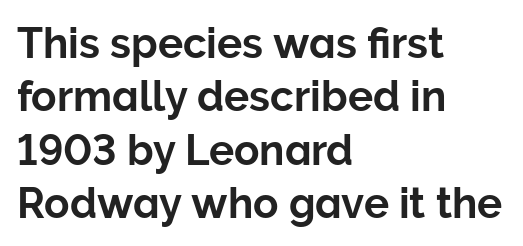
Q: Is the text italic (slanted)? A: No, it is upright.
Q: Is the typeface a serif or a sans-serif typeface? A: Sans-serif.
Q: Is the text underlined? A: No.
Q: How is the paragraph aligned? A: Left-aligned.
Q: Is the spacing between letters normal or unusually wide? A: Normal.
Q: Is the spacing between lines tight, normal or loose? A: Normal.
Q: Width (condensed, normal, or wide)? A: Normal.
Q: Stroke contrast? A: Low.
Q: x-height? A: Medium.
Q: Monospaced? A: No.
